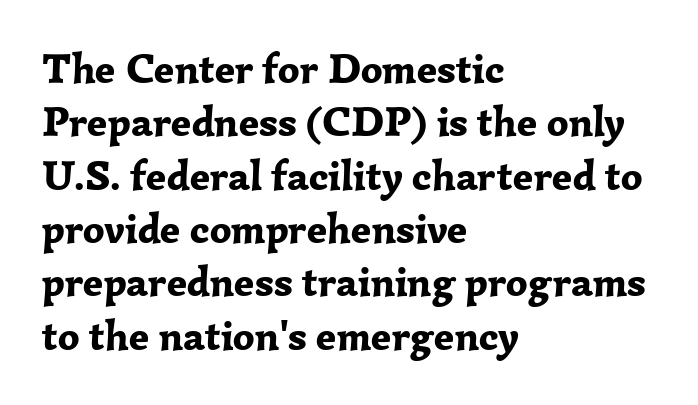
Q: Is the text bold? A: Yes.
Q: Is the text italic (slanted)? A: No, it is upright.
Q: Is the typeface a serif or a sans-serif typeface? A: Serif.
Q: Is the text underlined? A: No.
Q: How is the paragraph aligned? A: Left-aligned.
Q: Is the spacing between letters normal or unusually wide? A: Normal.
Q: Is the spacing between lines tight, normal or loose? A: Normal.
Q: Width (condensed, normal, or wide)? A: Normal.
Q: Stroke contrast? A: Low.
Q: x-height? A: Medium.
Q: Monospaced? A: No.
